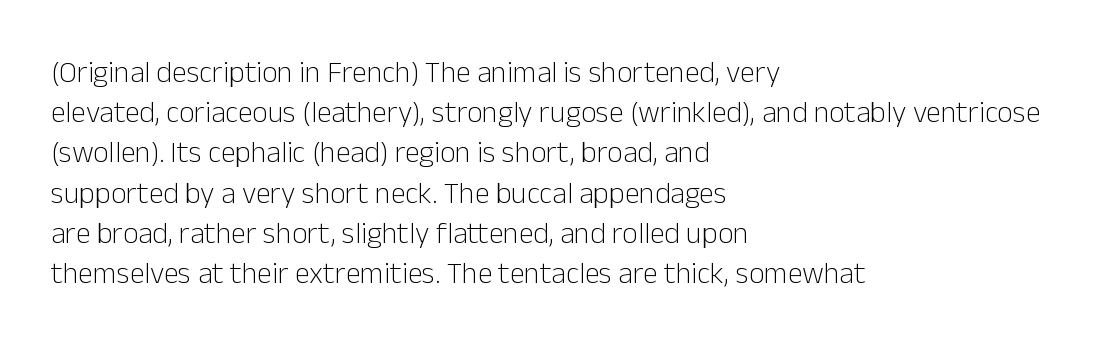
The image shows 30 px light sans-serif type, upright; set left-aligned, normal line spacing (1.34x), normal letter spacing, not underlined; low stroke contrast and a medium x-height.
